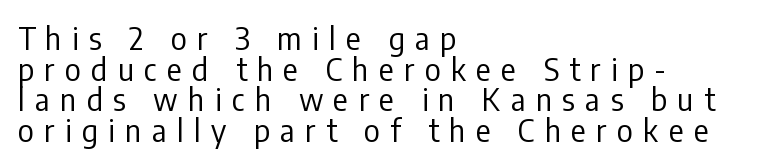
{"serif": "no", "italic": "no", "bold": "no", "weight": "regular", "width": "condensed", "stroke_contrast": "low", "x_height": "medium", "monospaced": "no", "underline": "no", "align": "left", "line_spacing": "tight", "line_spacing_ratio": 0.99, "letter_spacing": "wide", "letter_spacing_em": 0.33, "glyph_px": 31}
